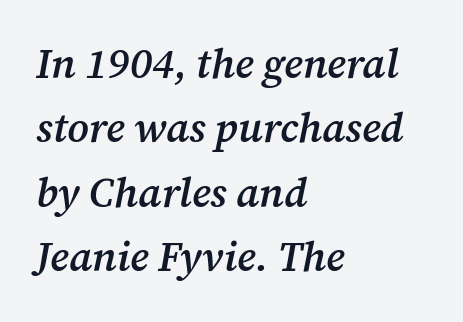
Q: Is the text bold? A: Semi-bold.
Q: Is the text italic (slanted)? A: Yes, it leans right by about 12 degrees.
Q: Is the typeface a serif or a sans-serif typeface? A: Serif.
Q: Is the text underlined? A: No.
Q: How is the paragraph aligned? A: Left-aligned.
Q: Is the spacing between letters normal or unusually wide? A: Normal.
Q: Is the spacing between lines tight, normal or loose? A: Normal.
Q: Width (condensed, normal, or wide)? A: Normal.
Q: Stroke contrast? A: Medium.
Q: x-height? A: Medium.
Q: Monospaced? A: No.
